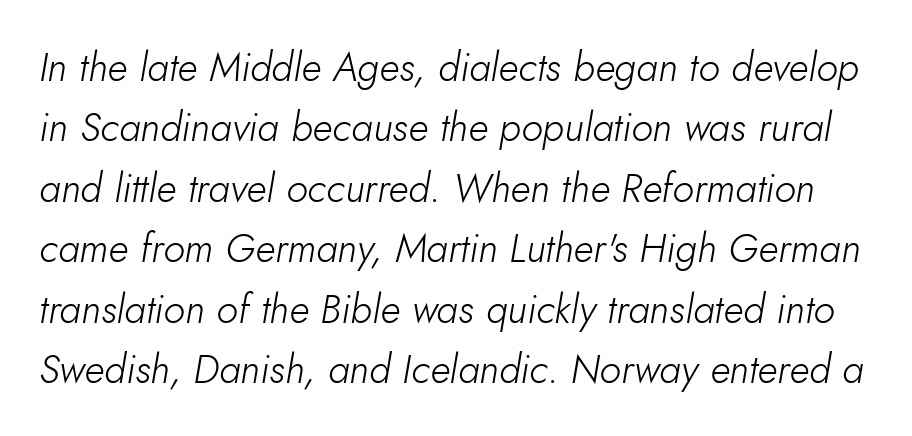
The image shows 40 px light type, italic (leaning right); set normal line spacing (1.51x), normal letter spacing, not underlined; low stroke contrast and a small x-height.
